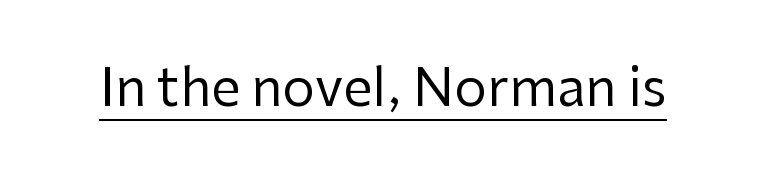
Q: Is the text bold? A: No.
Q: Is the text italic (slanted)? A: No, it is upright.
Q: Is the typeface a serif or a sans-serif typeface? A: Sans-serif.
Q: Is the text underlined? A: Yes.
Q: Is the spacing between letters normal or unusually wide? A: Normal.
Q: Width (condensed, normal, or wide)? A: Normal.
Q: Stroke contrast? A: Low.
Q: x-height? A: Medium.
Q: Monospaced? A: No.
